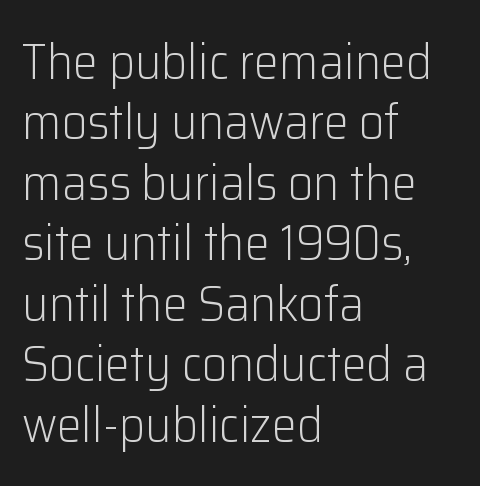
{"serif": "no", "italic": "no", "bold": "no", "weight": "light", "width": "normal", "stroke_contrast": "low", "x_height": "medium", "monospaced": "no", "underline": "no", "align": "left", "line_spacing_ratio": 1.21, "letter_spacing": "normal", "letter_spacing_em": 0.0, "glyph_px": 50}
